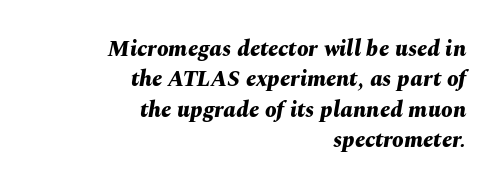
Plain, unruled lines of type. Plenty of ink on the page — the face is bold. Baseline-to-baseline distance is the conventional proportion of letter height. Each line ends at the same right margin while the left side varies. The letterforms sit shoulder to shoulder at normal distance. There's an unmistakable incline to the writing here.
